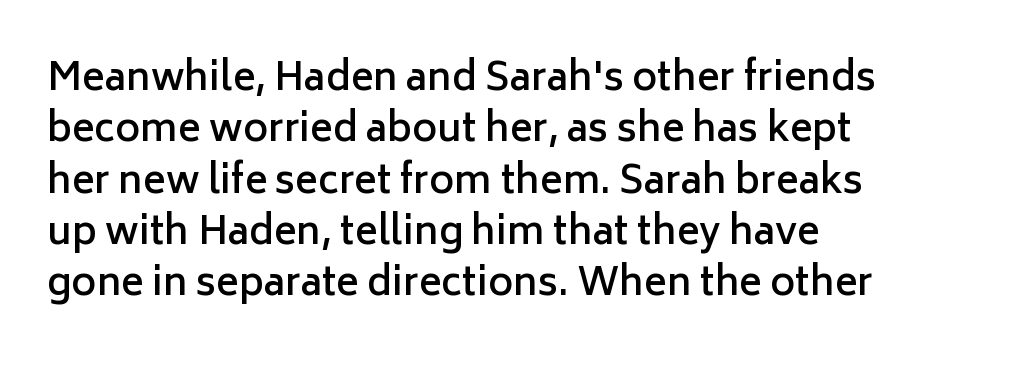
The image shows 38 px semibold sans-serif type, upright; set left-aligned, normal line spacing (1.35x), normal letter spacing, not underlined; low stroke contrast and a medium x-height.
